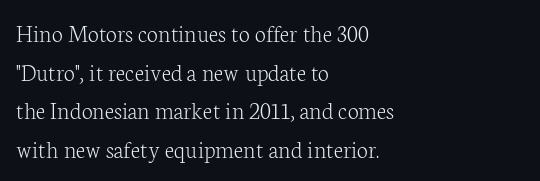
{"italic": "no", "bold": "no", "underline": "no", "align": "left", "line_spacing": "normal", "line_spacing_ratio": 1.55, "letter_spacing": "normal", "letter_spacing_em": 0.0, "glyph_px": 25}
